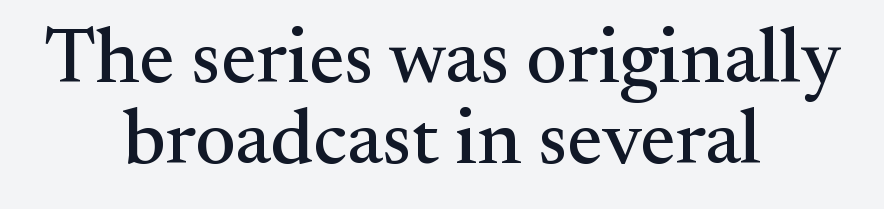
{"serif": "yes", "italic": "no", "width": "normal", "stroke_contrast": "medium", "x_height": "small", "monospaced": "no", "underline": "no", "align": "center", "line_spacing": "tight", "line_spacing_ratio": 1.04, "letter_spacing": "normal", "letter_spacing_em": 0.0, "glyph_px": 78}
